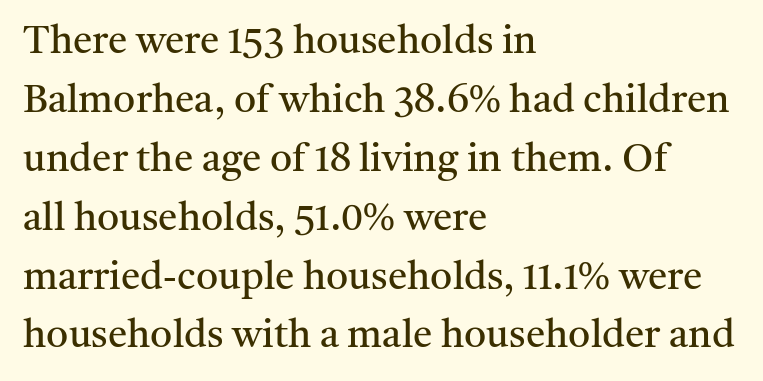
{"serif": "yes", "italic": "no", "bold": "no", "weight": "regular", "width": "normal", "stroke_contrast": "medium", "x_height": "medium", "monospaced": "no", "underline": "no", "align": "left", "line_spacing": "normal", "line_spacing_ratio": 1.51, "letter_spacing": "normal", "letter_spacing_em": 0.0, "glyph_px": 39}
